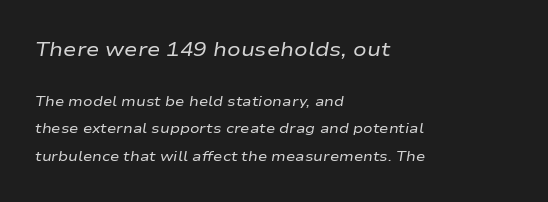
Type size steps down from the first block to the second. Is this a heavy cut? Hardly; it is regular or lighter. The passage shown has conventional tracking throughout. Vertically, the passage feels expansive, rows floating well apart. Descender tails drop into unmarked territory.
